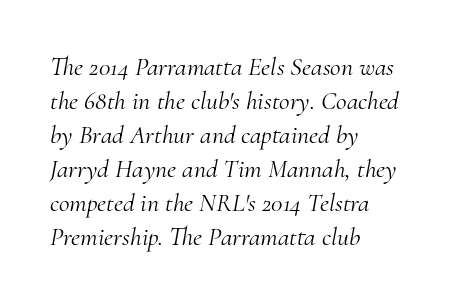
The image shows 26 px text type, italic (leaning right); set left-aligned, normal line spacing (1.31x), normal letter spacing, not underlined.
